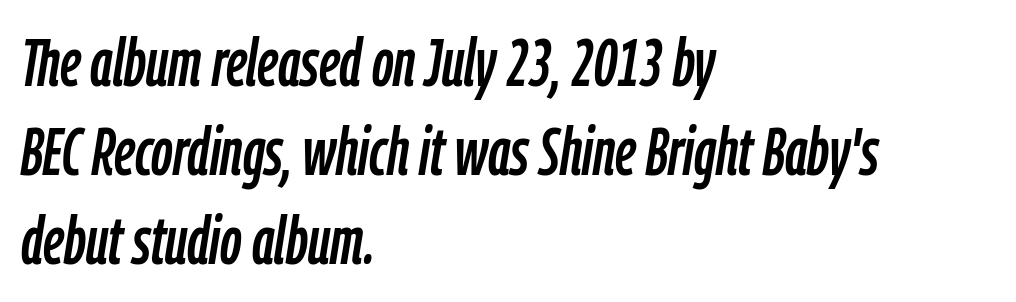
Q: Is the text italic (slanted)? A: Yes, it leans right by about 9 degrees.
Q: Is the text underlined? A: No.
Q: How is the paragraph aligned? A: Left-aligned.
Q: Is the spacing between letters normal or unusually wide? A: Normal.
Q: Is the spacing between lines tight, normal or loose? A: Normal.
Q: Width (condensed, normal, or wide)? A: Condensed.
Q: Stroke contrast? A: Low.
Q: x-height? A: Medium.
Q: Monospaced? A: No.
